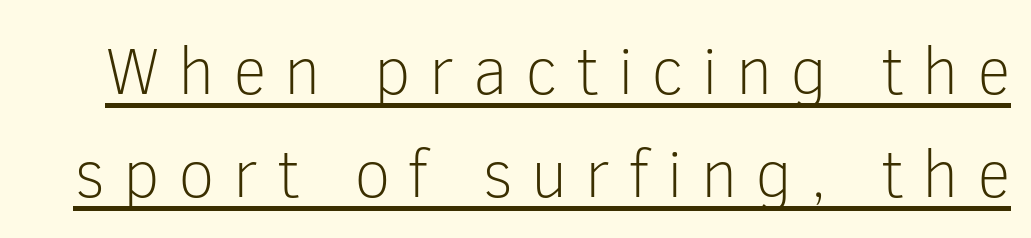
The image shows 67 px light sans-serif type, upright; set normal line spacing (1.54x), unusually wide letter spacing (+0.27 em), underlined; low stroke contrast and a medium x-height.
